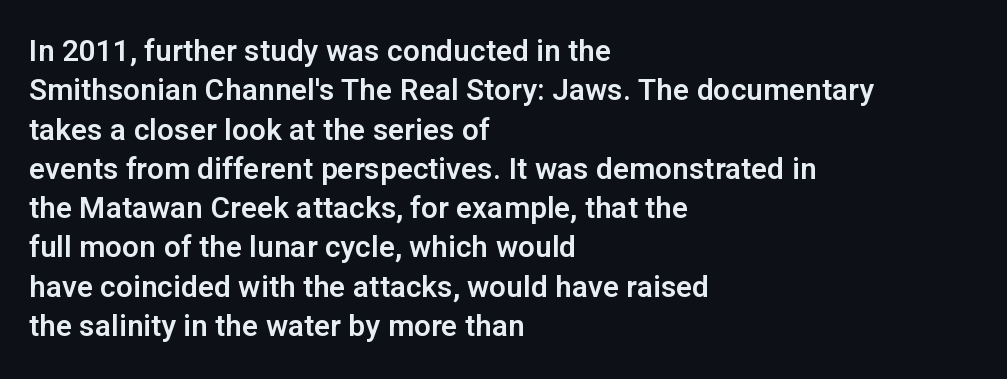
{"serif": "no", "italic": "no", "width": "normal", "stroke_contrast": "low", "x_height": "medium", "monospaced": "no", "underline": "no", "align": "left", "line_spacing": "normal", "line_spacing_ratio": 1.31, "letter_spacing": "normal", "letter_spacing_em": 0.0, "glyph_px": 30}
